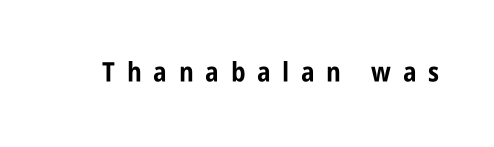
When letters stand straight like this, we call the style roman or upright. The gaps between neighbouring characters are conspicuously large. These lines carry a lot of weight — the face is fully bold. The zone under the glyphs is completely vacant.
